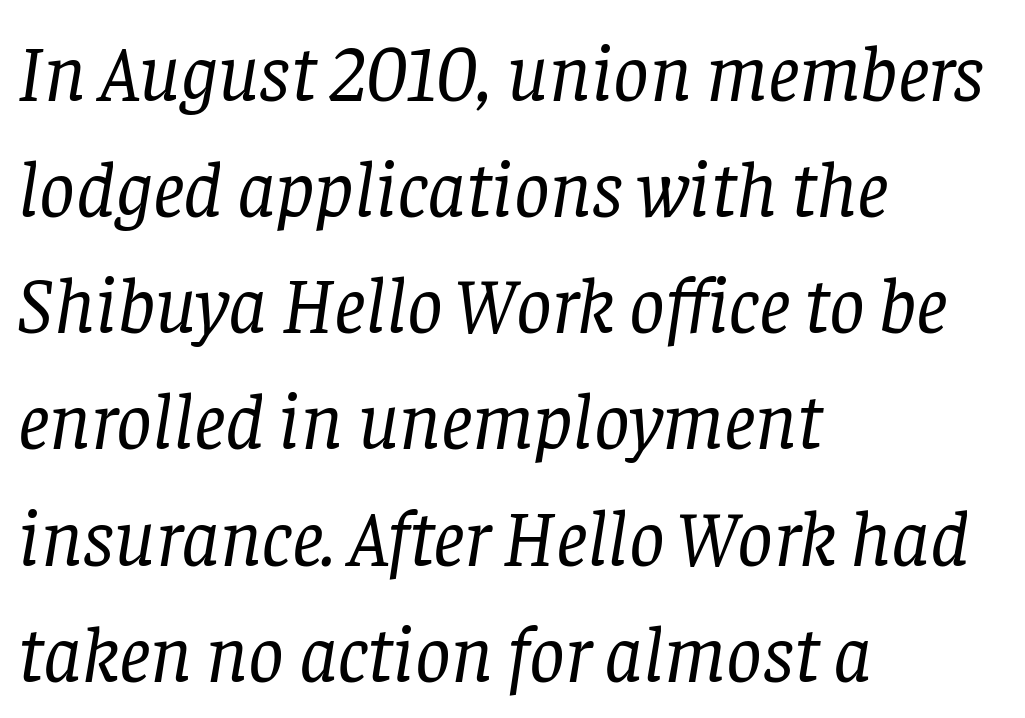
Q: Is the text bold? A: No.
Q: Is the text italic (slanted)? A: Yes, it leans right by about 8 degrees.
Q: Is the typeface a serif or a sans-serif typeface? A: Serif.
Q: Is the text underlined? A: No.
Q: How is the paragraph aligned? A: Left-aligned.
Q: Is the spacing between letters normal or unusually wide? A: Normal.
Q: Is the spacing between lines tight, normal or loose? A: Normal.
Q: Width (condensed, normal, or wide)? A: Normal.
Q: Stroke contrast? A: Low.
Q: x-height? A: Large.
Q: Monospaced? A: No.
